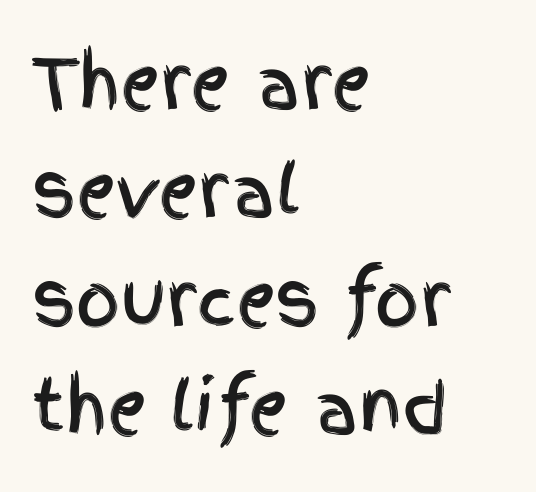
Varying glyph widths throughout — classic text-font behaviour. The font's upright variant was chosen for this text. Normally led — the rows are evenly, conventionally spaced. The passage is arranged the way most books set body copy — flush left. Words float on clear page, feet unadorned. What kind of face is this? One without serifs — a sans.
